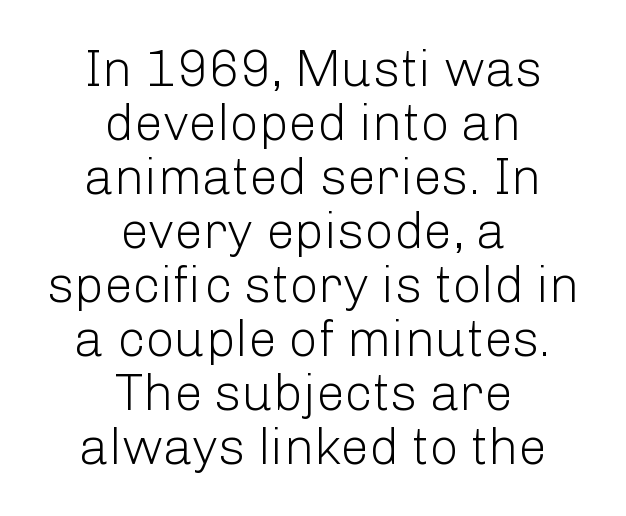
{"serif": "no", "italic": "no", "bold": "no", "weight": "light", "width": "normal", "stroke_contrast": "low", "x_height": "medium", "monospaced": "no", "underline": "no", "align": "center", "line_spacing": "tight", "line_spacing_ratio": 1.06, "letter_spacing": "normal", "letter_spacing_em": 0.0, "glyph_px": 51}
